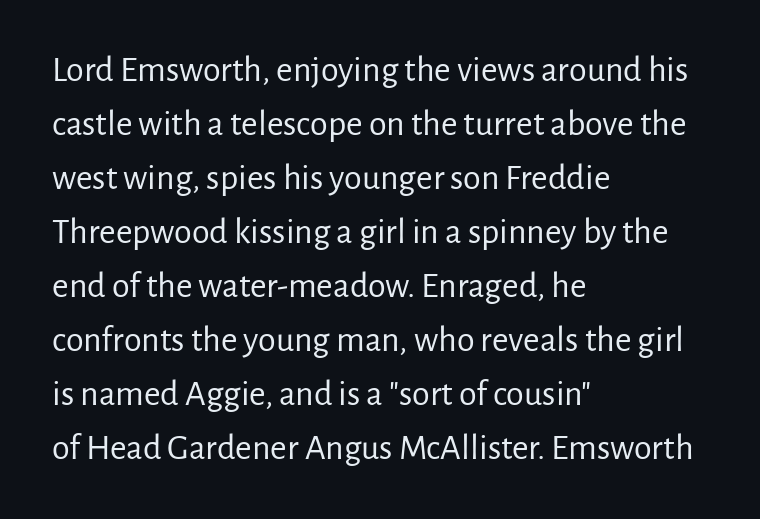
Type without underlining. The face looks like a standard text weight, possibly lighter. A sans-serif font was chosen for this passage. Whoever set this chose a conventional vertical rhythm.
